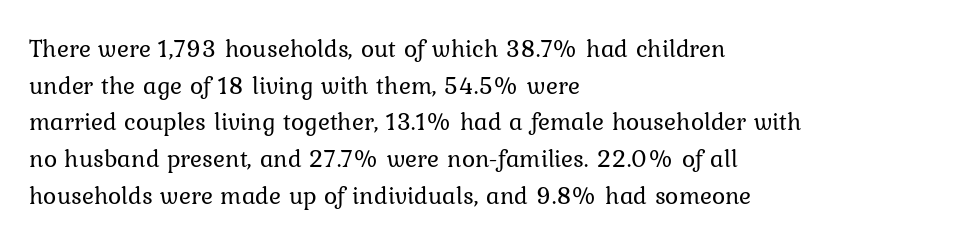
The image shows 25 px text type, upright; set left-aligned, normal line spacing (1.47x), normal letter spacing, not underlined.
